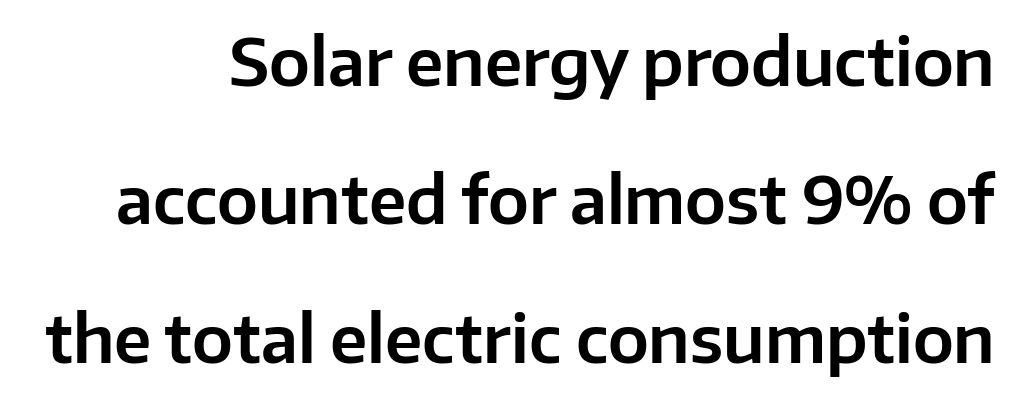
{"serif": "no", "italic": "no", "width": "normal", "stroke_contrast": "low", "x_height": "medium", "monospaced": "no", "underline": "no", "line_spacing": "loose", "line_spacing_ratio": 2.13, "letter_spacing": "normal", "letter_spacing_em": 0.0, "glyph_px": 65}
